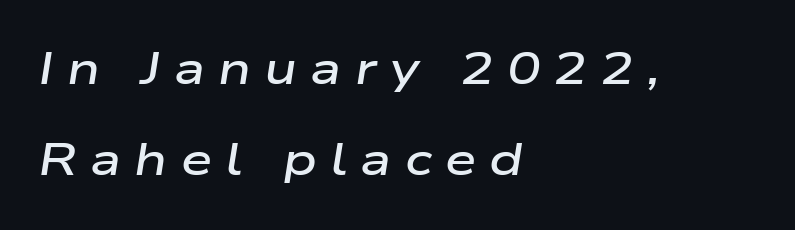
The image shows 45 px semibold, wide type, italic (leaning right); set left-aligned, loose line spacing (2.03x), unusually wide letter spacing (+0.29 em), not underlined; low stroke contrast and a medium x-height.
